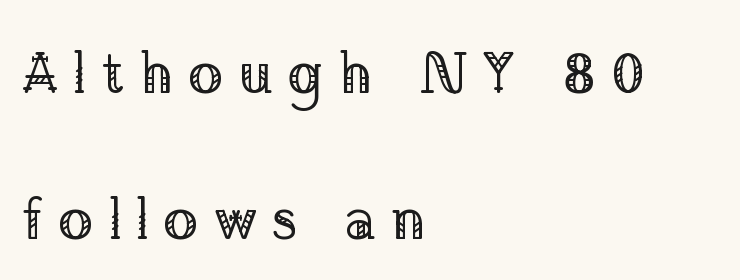
The image shows 59 px regular-weight serif type, upright; set left-aligned, loose line spacing (2.47x), unusually wide letter spacing (+0.24 em), not underlined; low stroke contrast and a medium x-height.
